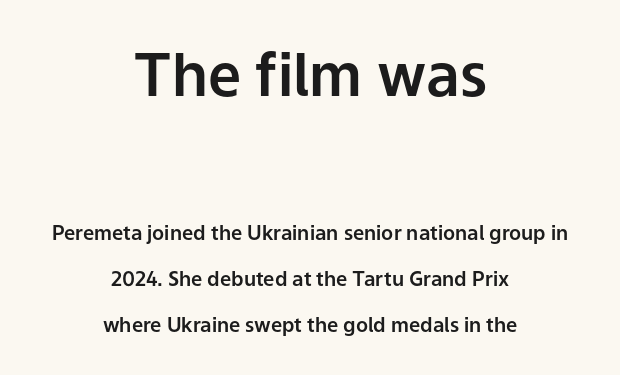
{"serif": "no", "italic": "no", "width": "normal", "stroke_contrast": "low", "x_height": "medium", "monospaced": "no", "underline": "no", "align": "center", "line_spacing": "loose", "line_spacing_ratio": 2.29, "letter_spacing": "normal", "letter_spacing_em": 0.0, "larger_block": "first", "size_ratio": 2.95, "glyph_px": 59}
